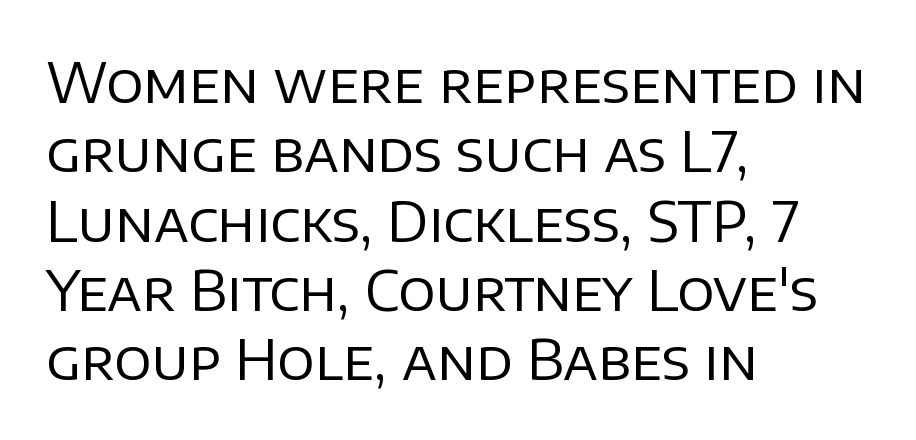
Character widths vary here, with narrow letters taking less room than wide ones. A typesetter would call this zero additional tracking. Reading down the column, the eye jumps a familiar distance to each next line. Short and long lines alike share a common starting point at left.
